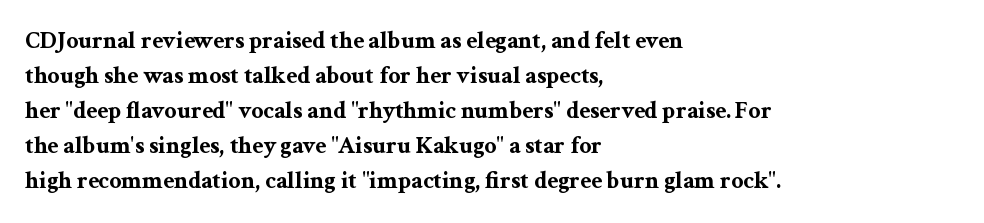
The image shows 24 px bold type, upright; set left-aligned, normal line spacing (1.46x), normal letter spacing, not underlined.
